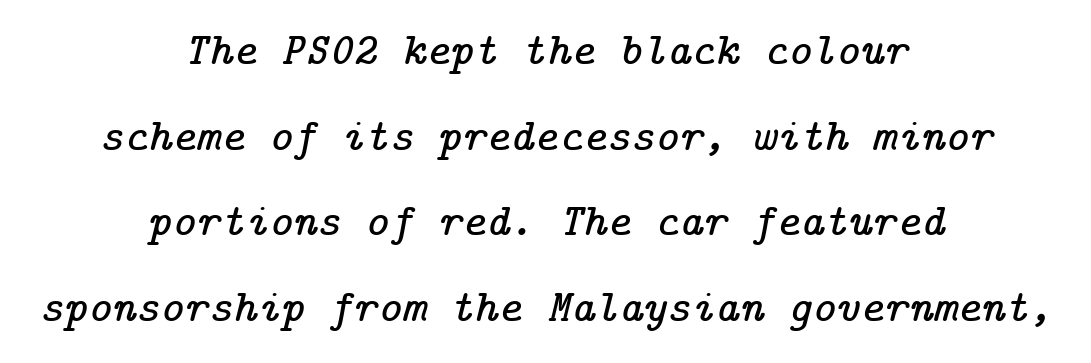
The face used here is rendered with its standard letterfit. Type without underlining. What kind of face is this? One with serifs. Reading down the block, each line starts at a different indent, mirrored at its end. Italic: yes, the glyphs are oblique.
